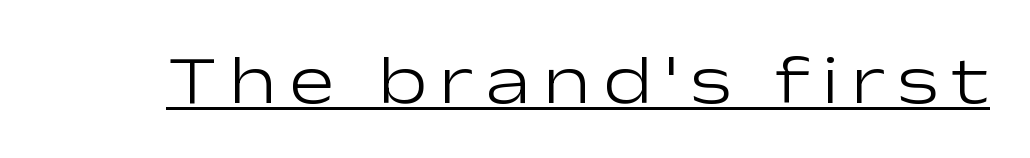
Note the varied advance widths — an 'i' is clearly narrower than an 'm'. Posture: upright roman. No feet cap the strokes, marking this as sans-serif type. The face looks like a standard text weight, possibly lighter. Is there an underline? Yes — a line sits under the letters.
